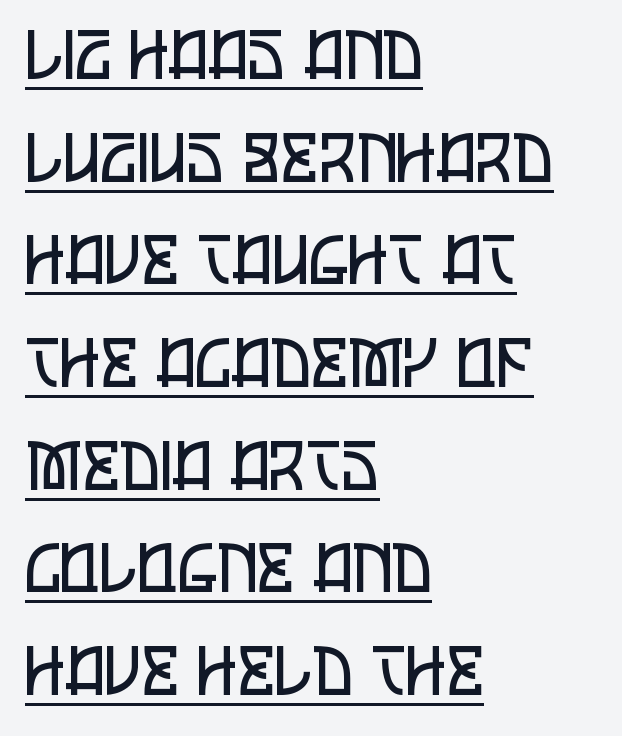
The font is comparable to plain body text, perhaps lighter. Visually the block forms a straight wall on the left and a jagged coastline on the right. Spacing verdict: proportional, widths tailored to each character. The glyphs in this specimen are sans serif.
